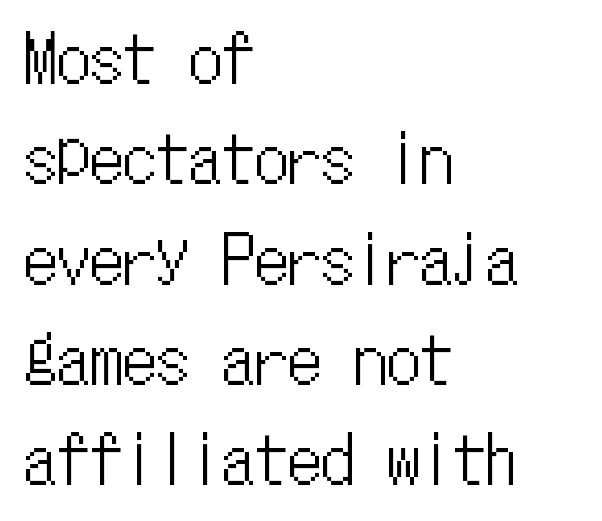
{"italic": "no", "width": "condensed", "stroke_contrast": "low", "x_height": "medium", "monospaced": "yes", "underline": "no", "align": "left", "line_spacing": "normal", "line_spacing_ratio": 1.52, "letter_spacing": "normal", "letter_spacing_em": 0.0, "glyph_px": 66}
